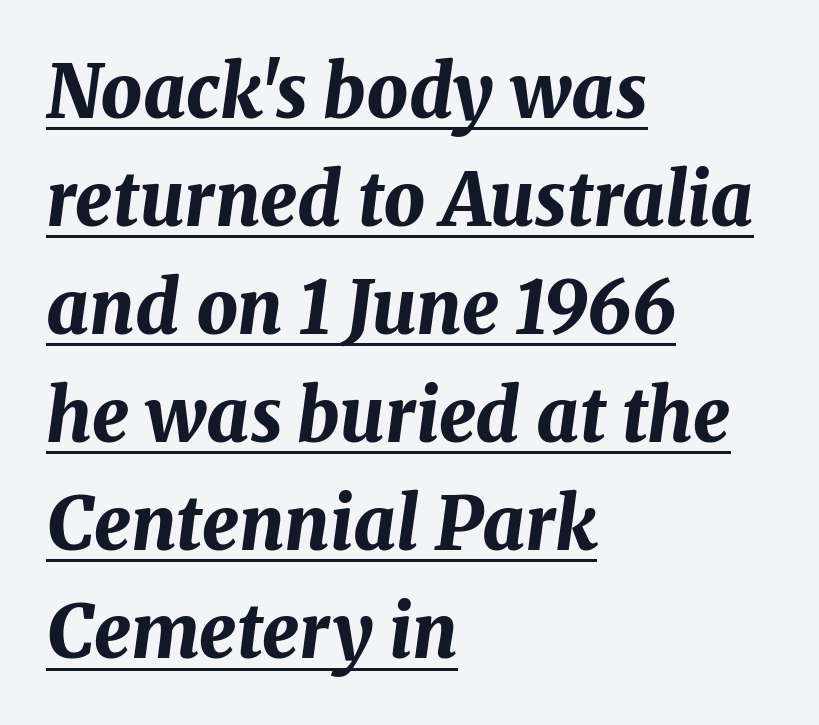
Q: Is the text bold? A: Yes.
Q: Is the text italic (slanted)? A: Yes, it leans right by about 8 degrees.
Q: Is the text underlined? A: Yes.
Q: How is the paragraph aligned? A: Left-aligned.
Q: Is the spacing between letters normal or unusually wide? A: Normal.
Q: Is the spacing between lines tight, normal or loose? A: Normal.
Q: Width (condensed, normal, or wide)? A: Normal.
Q: Stroke contrast? A: Medium.
Q: x-height? A: Medium.
Q: Monospaced? A: No.
